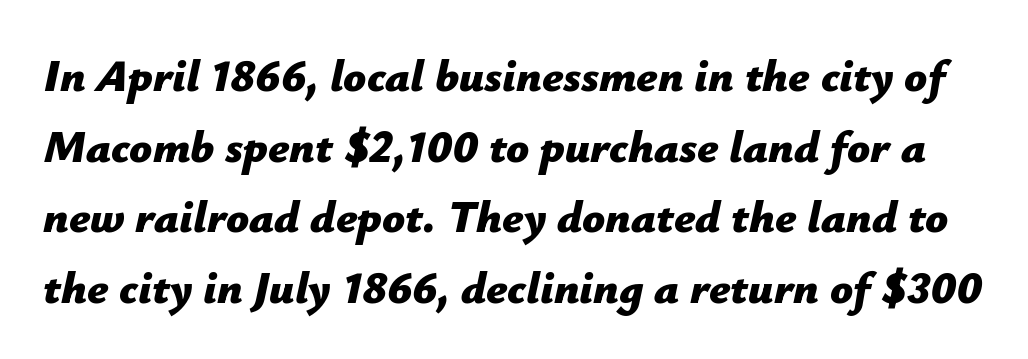
The image shows 45 px bold type, italic (leaning right); set normal line spacing (1.57x), normal letter spacing, not underlined; low stroke contrast and a medium x-height.
